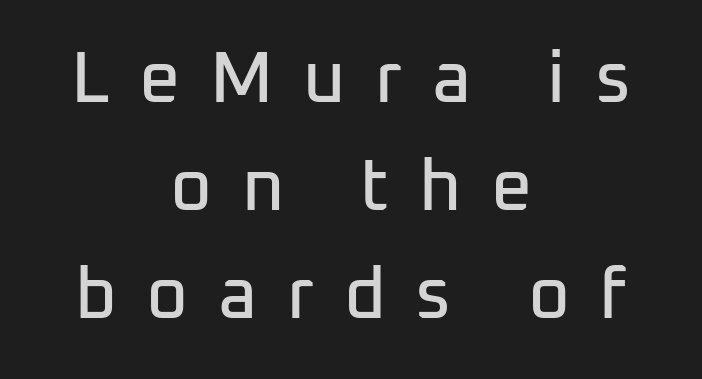
Q: Is the text italic (slanted)? A: No, it is upright.
Q: Is the typeface a serif or a sans-serif typeface? A: Sans-serif.
Q: Is the text underlined? A: No.
Q: How is the paragraph aligned? A: Centered.
Q: Is the spacing between letters normal or unusually wide? A: Unusually wide.
Q: Is the spacing between lines tight, normal or loose? A: Normal.
Q: Width (condensed, normal, or wide)? A: Normal.
Q: Stroke contrast? A: Low.
Q: x-height? A: Medium.
Q: Monospaced? A: No.
